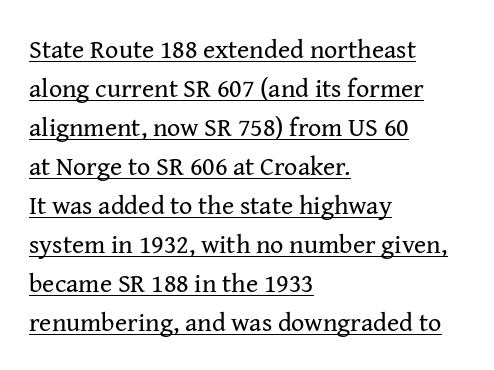
{"italic": "no", "bold": "no", "underline": "yes", "align": "left", "line_spacing": "normal", "line_spacing_ratio": 1.5, "letter_spacing": "normal", "letter_spacing_em": 0.0, "glyph_px": 26}
